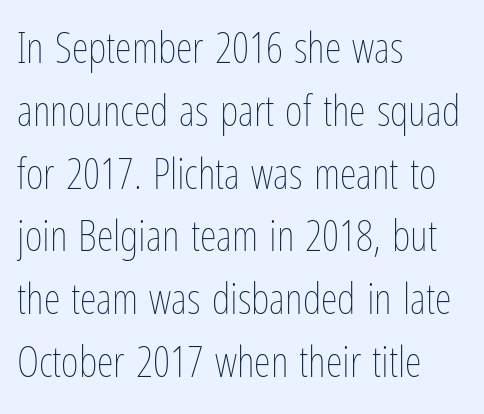
{"italic": "no", "bold": "no", "weight": "thin", "width": "condensed", "stroke_contrast": "low", "x_height": "medium", "monospaced": "no", "underline": "no", "align": "left", "line_spacing": "normal", "line_spacing_ratio": 1.46, "letter_spacing": "normal", "letter_spacing_em": 0.0, "glyph_px": 43}
